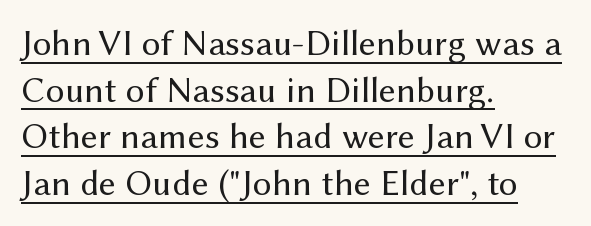
{"serif": "no", "italic": "no", "bold": "no", "weight": "regular", "width": "normal", "stroke_contrast": "medium", "x_height": "medium", "monospaced": "no", "underline": "yes", "align": "left", "line_spacing": "normal", "line_spacing_ratio": 1.26, "letter_spacing": "normal", "letter_spacing_em": 0.0, "glyph_px": 37}
